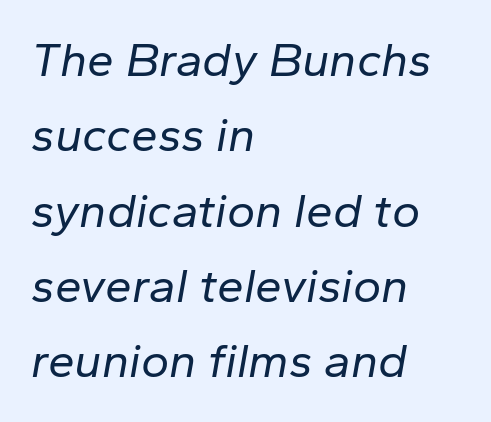
Q: Is the text bold? A: No.
Q: Is the text italic (slanted)? A: Yes, it leans right by about 10 degrees.
Q: Is the text underlined? A: No.
Q: How is the paragraph aligned? A: Left-aligned.
Q: Is the spacing between letters normal or unusually wide? A: Normal.
Q: Is the spacing between lines tight, normal or loose? A: Normal.
Q: Width (condensed, normal, or wide)? A: Normal.
Q: Stroke contrast? A: Low.
Q: x-height? A: Medium.
Q: Monospaced? A: No.
